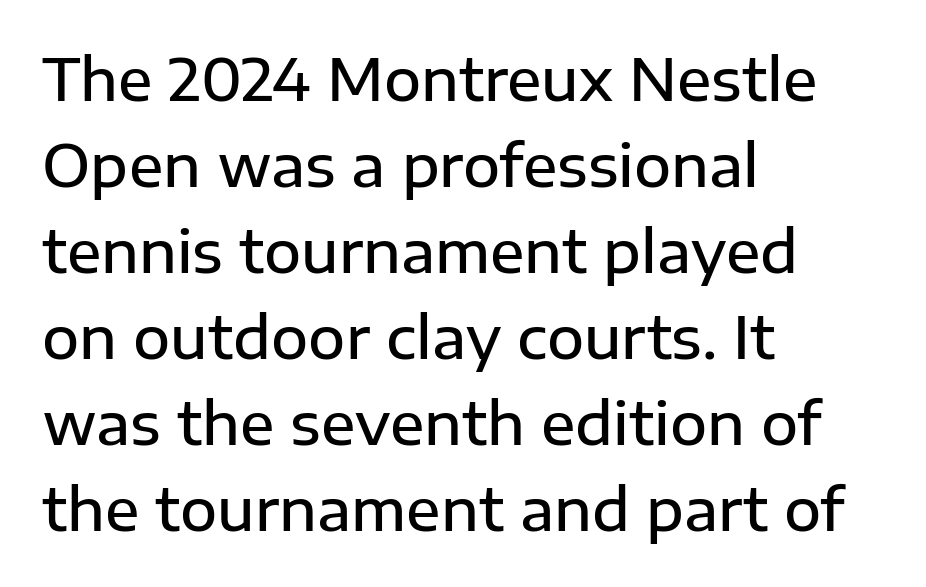
{"serif": "no", "italic": "no", "bold": "semi", "weight": "semibold", "width": "normal", "stroke_contrast": "low", "x_height": "medium", "monospaced": "no", "underline": "no", "align": "left", "line_spacing": "normal", "line_spacing_ratio": 1.51, "letter_spacing": "normal", "letter_spacing_em": 0.0, "glyph_px": 57}
